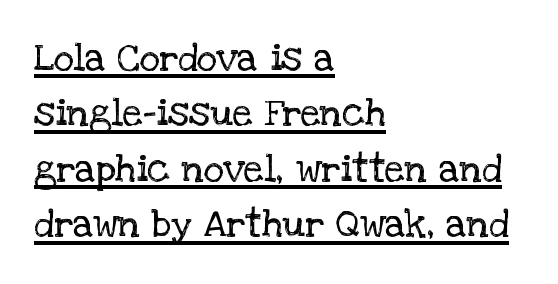
The image shows 39 px regular-weight serif type, upright; set left-aligned, normal line spacing (1.42x), normal letter spacing, underlined; low stroke contrast and a large x-height.
